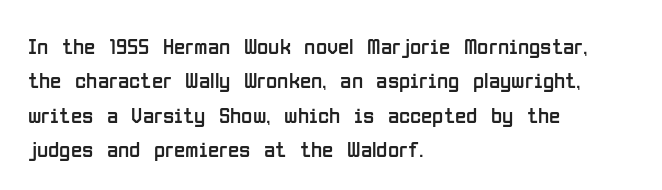
{"italic": "no", "bold": "no", "underline": "no", "align": "left", "line_spacing": "normal", "line_spacing_ratio": 1.49, "letter_spacing": "normal", "letter_spacing_em": 0.0, "glyph_px": 23}
